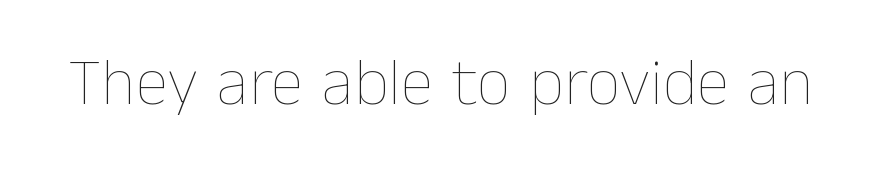
{"italic": "no", "bold": "no", "weight": "thin", "width": "normal", "stroke_contrast": "low", "x_height": "medium", "monospaced": "no", "underline": "no", "letter_spacing": "normal", "letter_spacing_em": 0.0, "glyph_px": 67}
